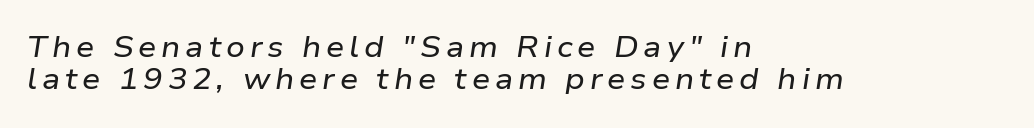
Q: Is the text italic (slanted)? A: Yes, it leans right by about 9 degrees.
Q: Is the text underlined? A: No.
Q: How is the paragraph aligned? A: Left-aligned.
Q: Is the spacing between lines tight, normal or loose? A: Tight.
Q: Width (condensed, normal, or wide)? A: Wide.
Q: Stroke contrast? A: Low.
Q: x-height? A: Medium.
Q: Monospaced? A: No.
